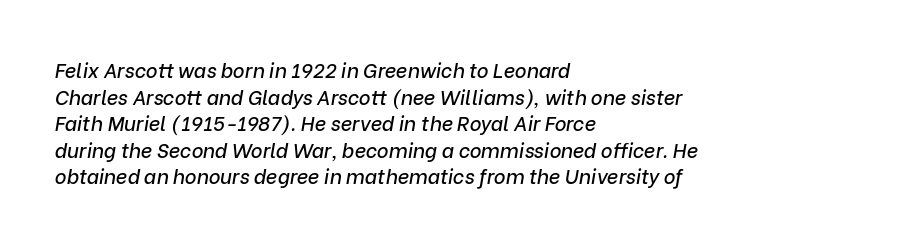
The image shows 20 px text type, italic (leaning right); set left-aligned, normal line spacing (1.33x), normal letter spacing, not underlined.
